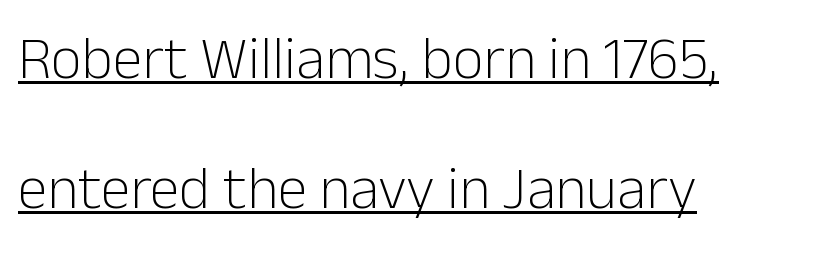
{"serif": "no", "italic": "no", "bold": "no", "weight": "light", "width": "normal", "stroke_contrast": "low", "x_height": "medium", "monospaced": "no", "underline": "yes", "align": "left", "line_spacing": "loose", "line_spacing_ratio": 2.17, "letter_spacing": "normal", "letter_spacing_em": 0.0, "glyph_px": 60}
